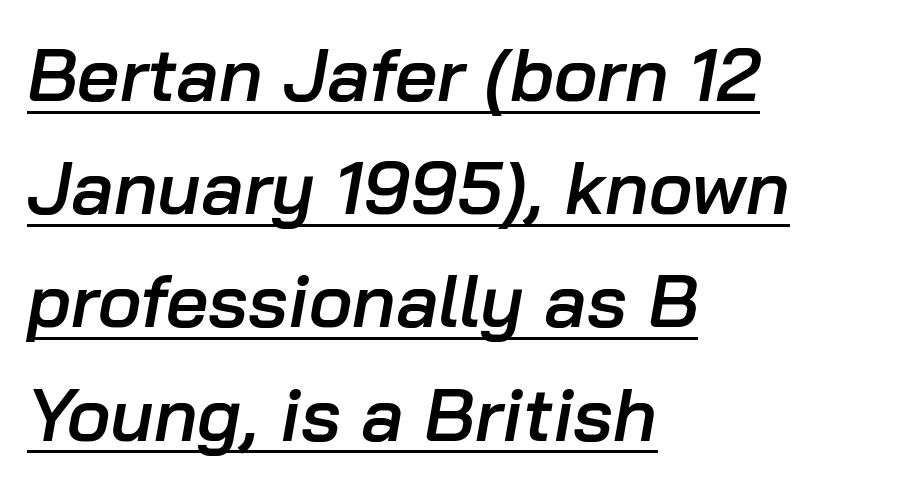
The image shows 74 px semibold type, italic (leaning right); set left-aligned, normal line spacing (1.53x), normal letter spacing, underlined; low stroke contrast and a medium x-height.
